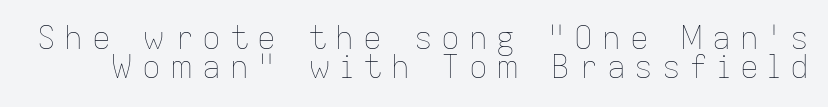
The image shows 31 px thin type, upright; set tight line spacing (0.95x), unusually wide letter spacing (+0.29 em), not underlined; low stroke contrast and a medium x-height.
